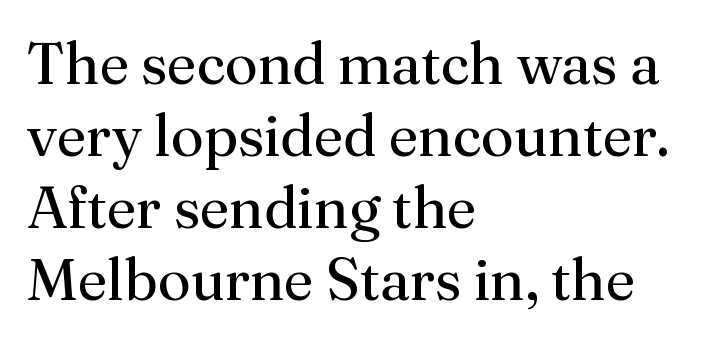
{"serif": "yes", "italic": "no", "bold": "no", "weight": "regular", "width": "normal", "stroke_contrast": "medium", "x_height": "medium", "monospaced": "no", "underline": "no", "align": "left", "line_spacing_ratio": 1.24, "letter_spacing": "normal", "letter_spacing_em": 0.0, "glyph_px": 58}
